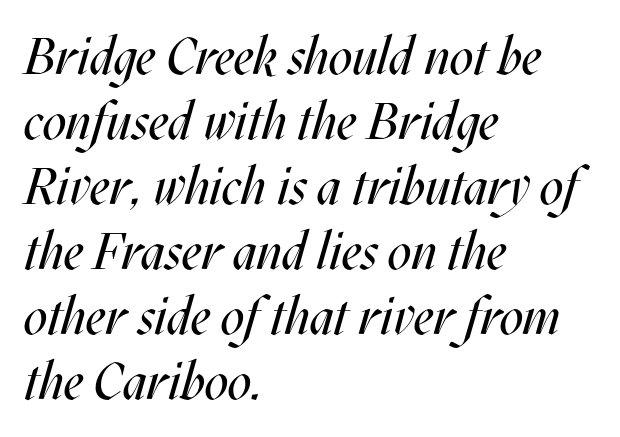
{"italic": "yes", "lean": "right", "slant_degrees": 17, "bold": "no", "weight": "regular", "width": "condensed", "stroke_contrast": "medium", "x_height": "large", "monospaced": "no", "underline": "no", "align": "left", "line_spacing": "normal", "line_spacing_ratio": 1.25, "letter_spacing": "normal", "letter_spacing_em": 0.0, "glyph_px": 52}
